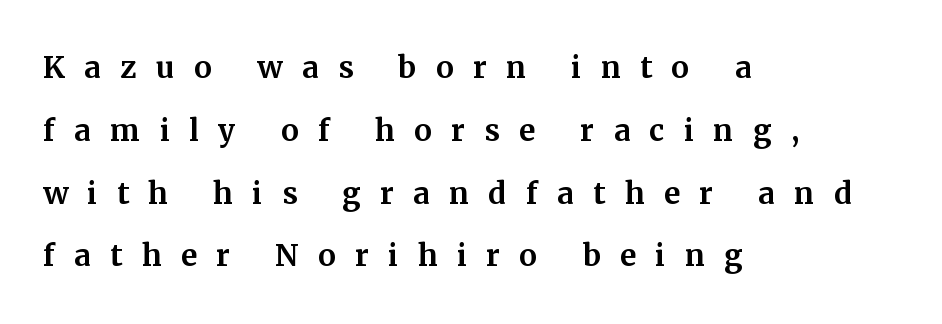
{"serif": "yes", "italic": "no", "width": "normal", "stroke_contrast": "medium", "x_height": "medium", "monospaced": "no", "underline": "no", "align": "left", "line_spacing": "normal", "line_spacing_ratio": 1.57, "letter_spacing": "wide", "letter_spacing_em": 0.48, "glyph_px": 40}
